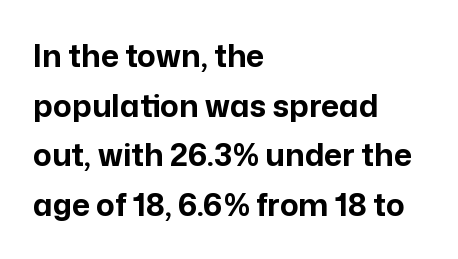
The image shows 31 px bold sans-serif type, upright; set left-aligned, normal line spacing (1.6x), normal letter spacing, not underlined; low stroke contrast and a medium x-height.
